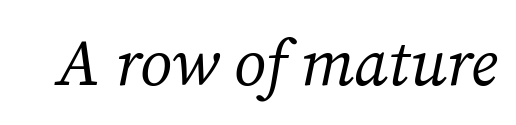
Q: Is the text bold? A: No.
Q: Is the text italic (slanted)? A: Yes, it leans right by about 12 degrees.
Q: Is the typeface a serif or a sans-serif typeface? A: Serif.
Q: Is the text underlined? A: No.
Q: Is the spacing between letters normal or unusually wide? A: Normal.
Q: Width (condensed, normal, or wide)? A: Normal.
Q: Stroke contrast? A: Medium.
Q: x-height? A: Medium.
Q: Monospaced? A: No.
